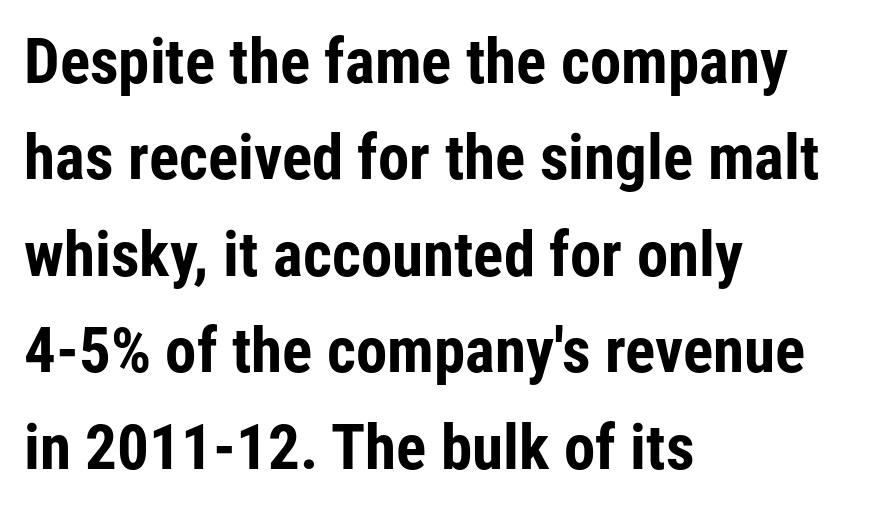
The image shows 63 px bold, condensed sans-serif type, upright; set left-aligned, normal line spacing (1.53x), normal letter spacing, not underlined; low stroke contrast and a medium x-height.
